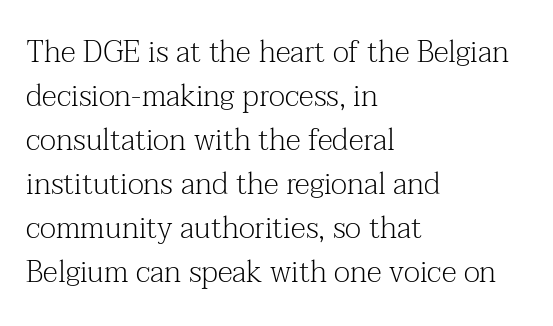
{"serif": "yes", "italic": "no", "bold": "no", "weight": "light", "width": "normal", "stroke_contrast": "medium", "x_height": "medium", "monospaced": "no", "underline": "no", "align": "left", "line_spacing": "normal", "line_spacing_ratio": 1.47, "letter_spacing": "normal", "letter_spacing_em": 0.0, "glyph_px": 30}
